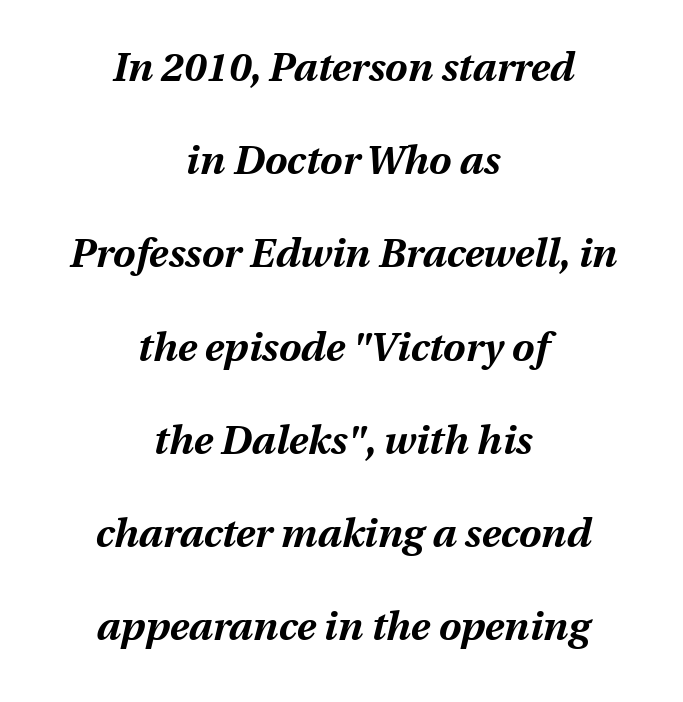
Q: Is the text bold? A: Yes.
Q: Is the text italic (slanted)? A: Yes, it leans right by about 13 degrees.
Q: Is the text underlined? A: No.
Q: How is the paragraph aligned? A: Centered.
Q: Is the spacing between letters normal or unusually wide? A: Normal.
Q: Is the spacing between lines tight, normal or loose? A: Loose.
Q: Width (condensed, normal, or wide)? A: Normal.
Q: Stroke contrast? A: Medium.
Q: x-height? A: Medium.
Q: Monospaced? A: No.
